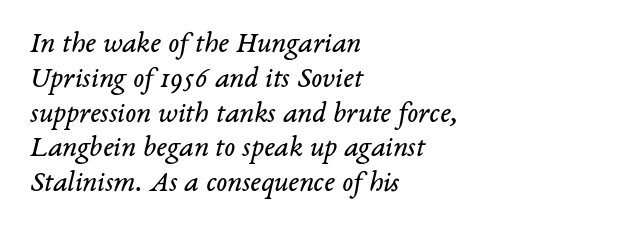
{"serif": "yes", "italic": "yes", "lean": "right", "slant_degrees": 14, "bold": "no", "weight": "regular", "width": "normal", "stroke_contrast": "low", "x_height": "medium", "monospaced": "no", "underline": "no", "align": "left", "line_spacing_ratio": 1.2, "letter_spacing": "normal", "letter_spacing_em": 0.0, "glyph_px": 29}
